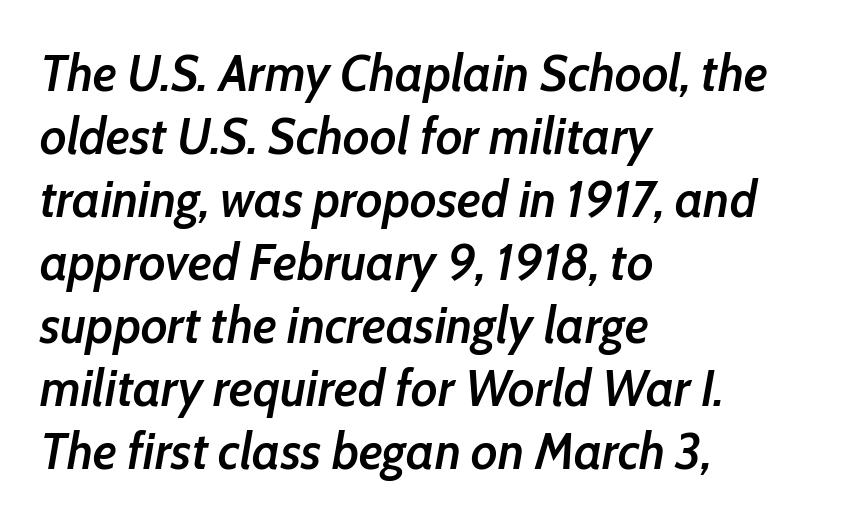
This sample has the flowing, uneven cadence of proportional lettering. The gap between lines stays unmarked. These lines keep a tight, regular rhythm from letter to letter. Weight check: semibold — heavier than regular, not quite bold. The paragraph shown leans on its left margin.
